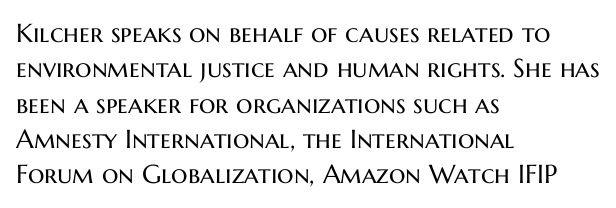
{"italic": "no", "bold": "no", "underline": "no", "align": "left", "line_spacing": "normal", "line_spacing_ratio": 1.36, "letter_spacing": "normal", "letter_spacing_em": 0.0, "glyph_px": 26}
